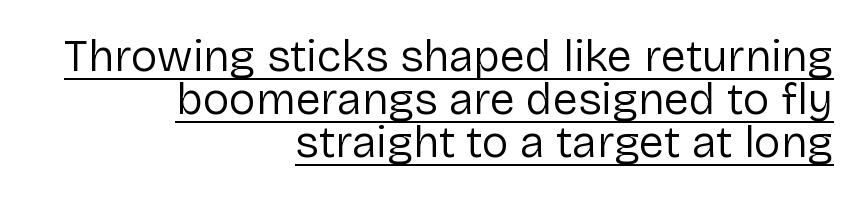
A typographer would call this underscored text. Vertical spacing — tight. No letter is thick-stroked: the sample isn't bold. Looks like regular typesetting: each glyph gets only the width it needs.
